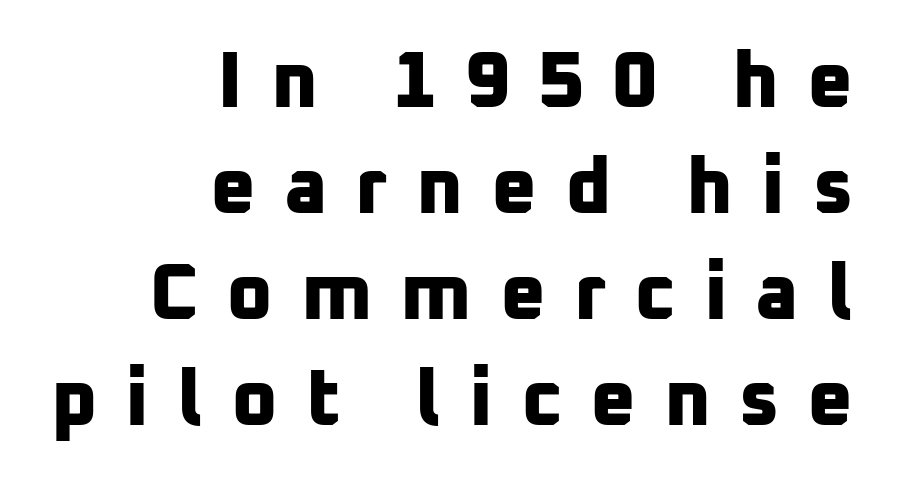
{"serif": "no", "bold": "yes", "weight": "bold", "width": "normal", "stroke_contrast": "low", "x_height": "medium", "monospaced": "no", "underline": "no", "align": "right", "line_spacing": "normal", "line_spacing_ratio": 1.34, "letter_spacing": "wide", "letter_spacing_em": 0.35, "glyph_px": 79}
